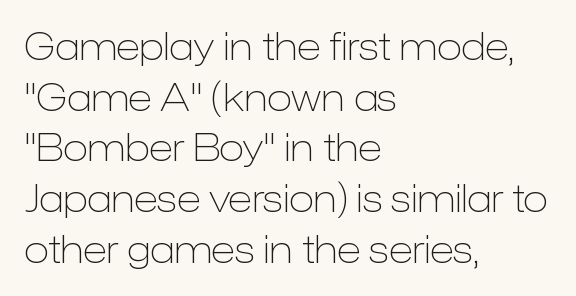
Proportional: the letters do not fall into vertical columns. This is not heavy type; no bold has been used. Descenders hang freely into open space. This sample uses plain, unmodified letter spacing. The typesetter chose a ragged-right arrangement here.
